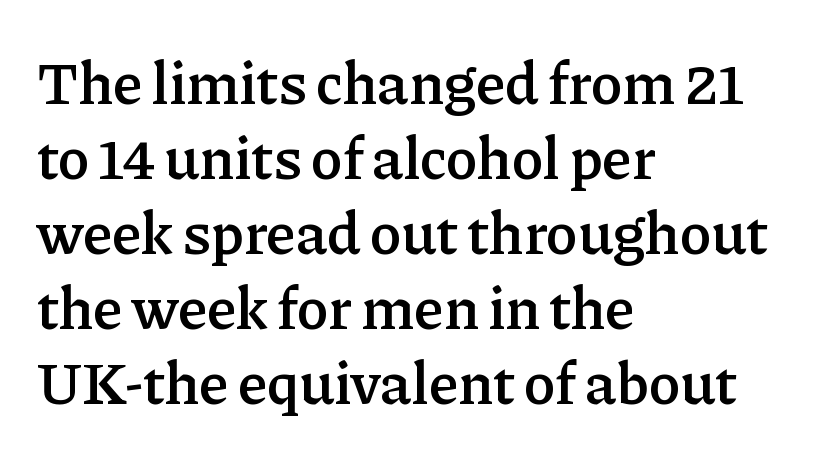
Q: Is the text bold? A: Semi-bold.
Q: Is the text italic (slanted)? A: No, it is upright.
Q: Is the typeface a serif or a sans-serif typeface? A: Serif.
Q: Is the text underlined? A: No.
Q: How is the paragraph aligned? A: Left-aligned.
Q: Is the spacing between letters normal or unusually wide? A: Normal.
Q: Is the spacing between lines tight, normal or loose? A: Normal.
Q: Width (condensed, normal, or wide)? A: Normal.
Q: Stroke contrast? A: Low.
Q: x-height? A: Medium.
Q: Monospaced? A: No.
